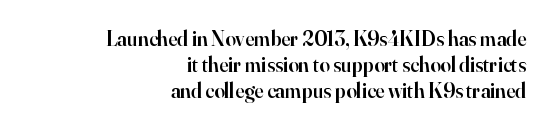
{"italic": "no", "bold": "semi", "underline": "no", "align": "right", "line_spacing_ratio": 1.23, "letter_spacing": "normal", "letter_spacing_em": 0.0, "glyph_px": 21}
